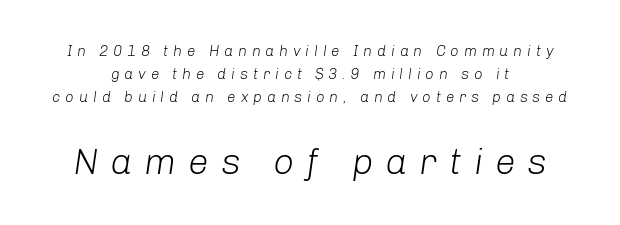
The image shows 37 px light type, italic (leaning right); set normal line spacing (1.52x), unusually wide letter spacing (+0.32 em), not underlined; the second (bottom) block is 2.47x larger; low stroke contrast and a medium x-height.
